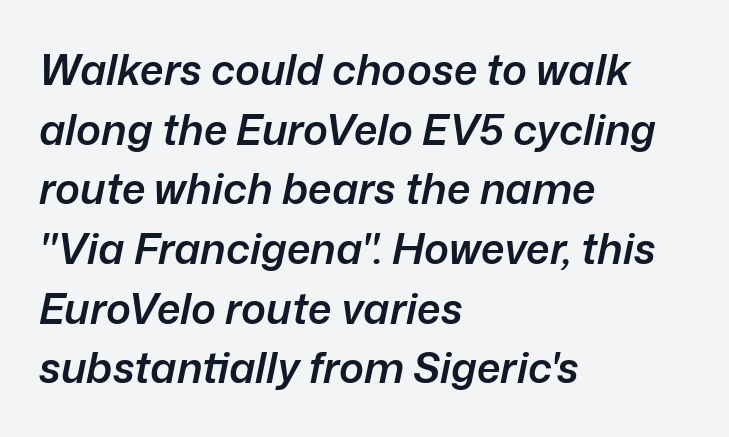
The image shows 42 px semibold type, italic (leaning right); set left-aligned, normal line spacing (1.42x), normal letter spacing, not underlined; low stroke contrast and a medium x-height.
